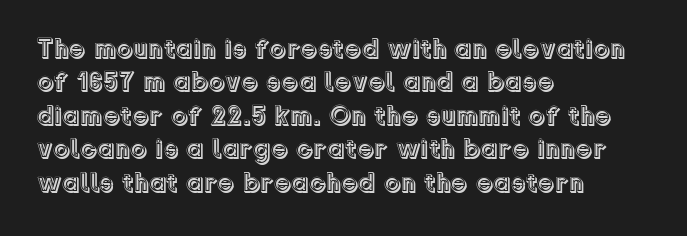
Q: Is the text italic (slanted)? A: No, it is upright.
Q: Is the text underlined? A: No.
Q: How is the paragraph aligned? A: Left-aligned.
Q: Is the spacing between letters normal or unusually wide? A: Normal.
